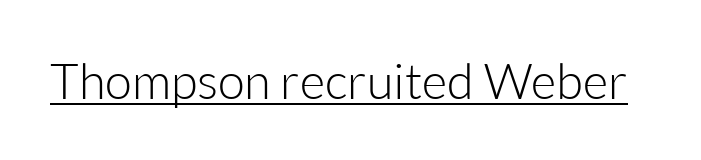
{"serif": "no", "italic": "no", "bold": "no", "weight": "light", "width": "normal", "stroke_contrast": "low", "x_height": "medium", "monospaced": "no", "underline": "yes", "letter_spacing": "normal", "letter_spacing_em": 0.0, "glyph_px": 49}
